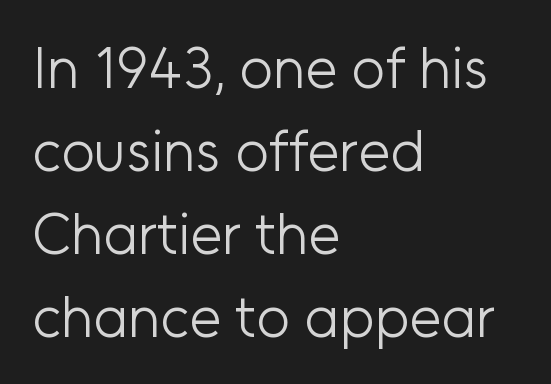
{"serif": "no", "italic": "no", "bold": "no", "weight": "light", "width": "normal", "stroke_contrast": "low", "x_height": "medium", "monospaced": "no", "underline": "no", "align": "left", "line_spacing": "normal", "line_spacing_ratio": 1.43, "letter_spacing": "normal", "letter_spacing_em": 0.0, "glyph_px": 58}
